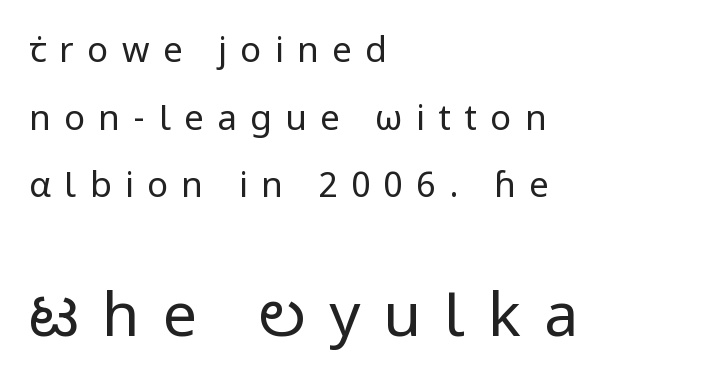
{"serif": "no", "italic": "no", "bold": "no", "weight": "regular", "width": "normal", "stroke_contrast": "low", "x_height": "medium", "monospaced": "no", "underline": "no", "align": "left", "line_spacing": "loose", "line_spacing_ratio": 1.93, "letter_spacing": "wide", "letter_spacing_em": 0.38, "larger_block": "second", "size_ratio": 1.74, "glyph_px": 61}
